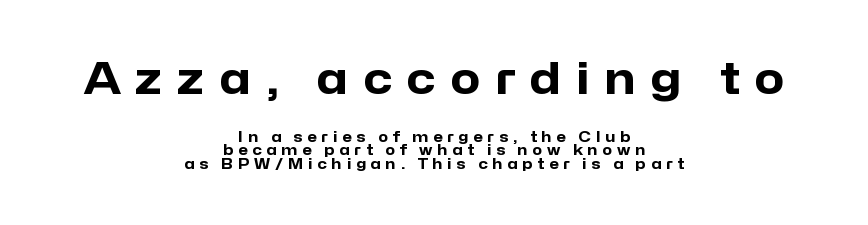
{"serif": "no", "italic": "no", "bold": "yes", "weight": "heavy", "width": "normal", "stroke_contrast": "low", "x_height": "medium", "monospaced": "no", "underline": "no", "align": "center", "line_spacing": "tight", "line_spacing_ratio": 0.96, "letter_spacing": "wide", "letter_spacing_em": 0.35, "larger_block": "first", "size_ratio": 3.07, "glyph_px": 43}
